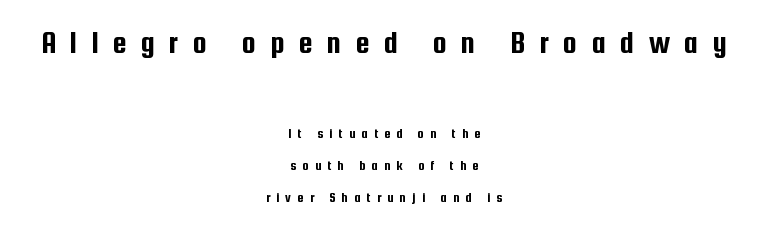
{"serif": "no", "italic": "no", "width": "condensed", "stroke_contrast": "low", "x_height": "medium", "monospaced": "no", "underline": "no", "align": "center", "line_spacing": "loose", "line_spacing_ratio": 2.31, "letter_spacing": "wide", "letter_spacing_em": 0.44, "larger_block": "first", "size_ratio": 2.29, "glyph_px": 32}
